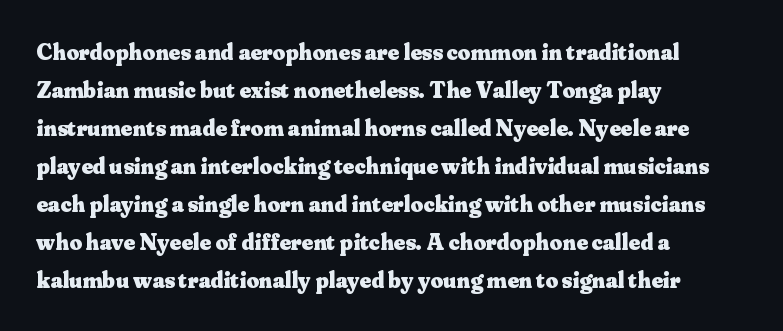
The space between consecutive lines is moderate. Alignment: flush left. The passage shown is not underscored anywhere. The type is set solid horizontally, with unmodified tracking. The characters look thick and weighty, a clear bold. Unlike italic type, these characters show no tilt at all.
